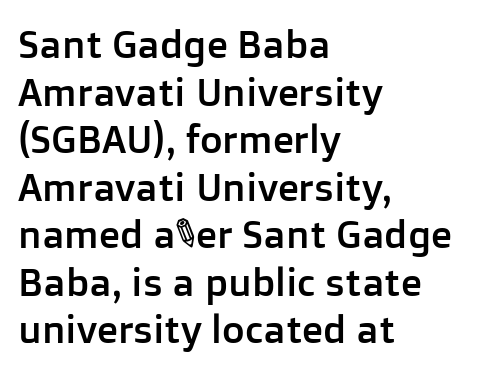
{"serif": "no", "italic": "no", "width": "normal", "stroke_contrast": "low", "x_height": "medium", "monospaced": "no", "underline": "no", "align": "left", "line_spacing_ratio": 1.22, "letter_spacing": "normal", "letter_spacing_em": 0.0, "glyph_px": 39}
